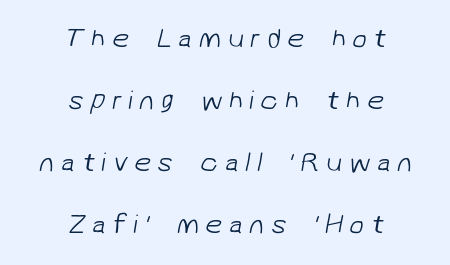
The image shows 27 px text type; set centered, loose line spacing (2.3x), unusually wide letter spacing (+0.24 em), not underlined.
